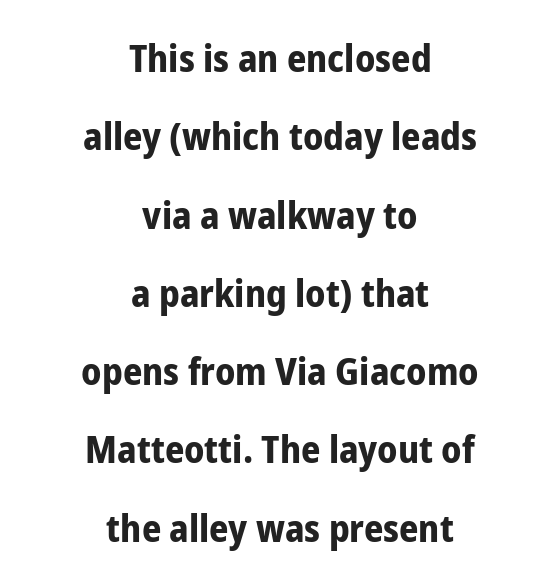
Q: Is the text bold? A: Yes.
Q: Is the text italic (slanted)? A: No, it is upright.
Q: Is the typeface a serif or a sans-serif typeface? A: Sans-serif.
Q: Is the text underlined? A: No.
Q: How is the paragraph aligned? A: Centered.
Q: Is the spacing between letters normal or unusually wide? A: Normal.
Q: Is the spacing between lines tight, normal or loose? A: Loose.
Q: Width (condensed, normal, or wide)? A: Condensed.
Q: Stroke contrast? A: Low.
Q: x-height? A: Medium.
Q: Monospaced? A: No.
